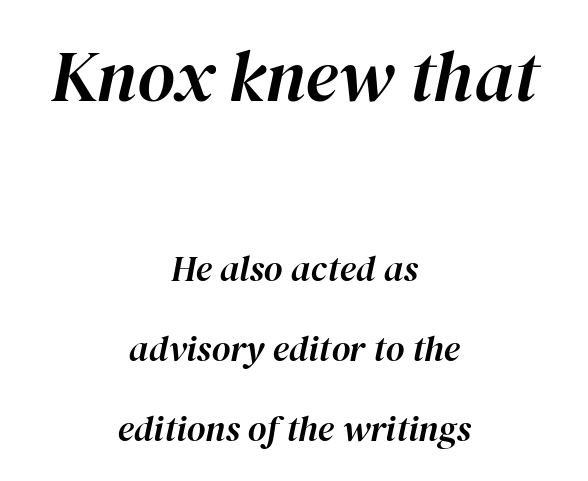
How would I describe the line gaps? Wide and relaxed. Each letter keeps its own natural width here, so spacing adapts to shape. Every row of glyphs is offset so its center matches the block's center. This sample uses plain, unmodified letter spacing.
